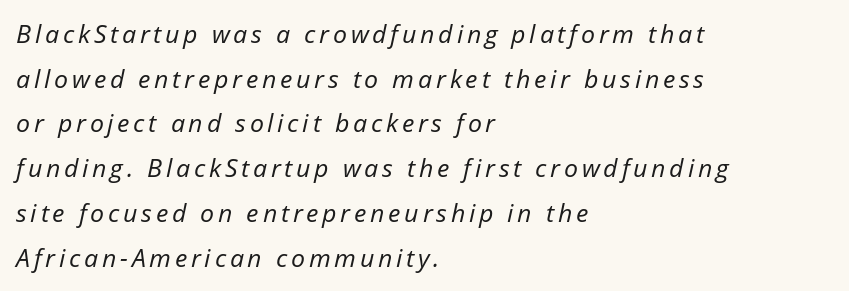
{"italic": "yes", "lean": "right", "slant_degrees": 12, "bold": "no", "underline": "no", "align": "left", "line_spacing_ratio": 1.79, "glyph_px": 25}
